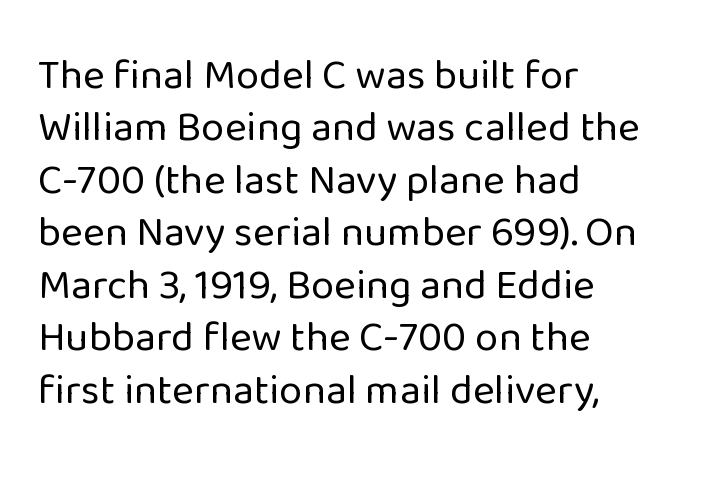
The image shows 42 px regular-weight sans-serif type, upright; set left-aligned, normal line spacing (1.25x), normal letter spacing, not underlined; low stroke contrast and a medium x-height.
